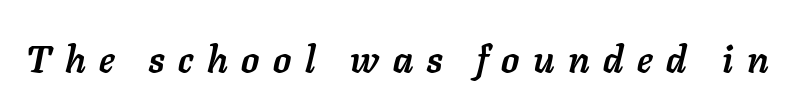
The image shows 37 px semibold type, italic (leaning right); set unusually wide letter spacing (+0.37 em), not underlined; low stroke contrast and a medium x-height.
